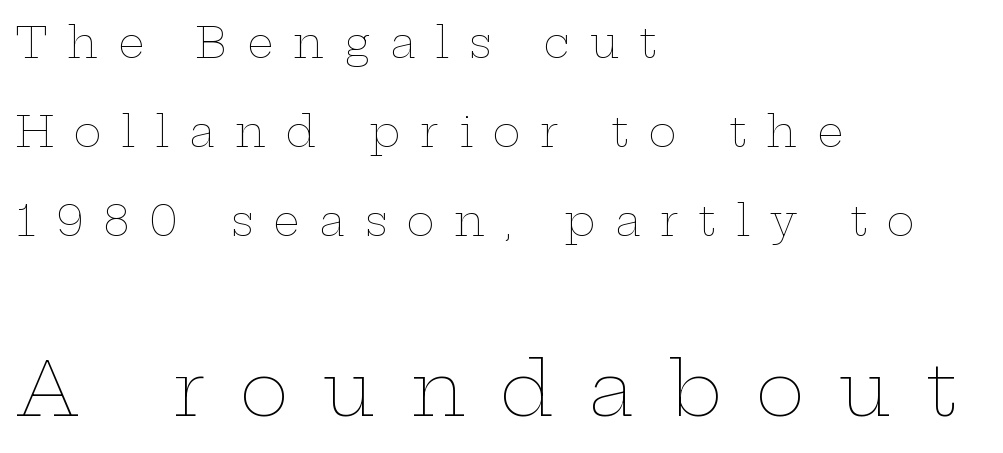
{"italic": "no", "bold": "no", "weight": "thin", "width": "wide", "stroke_contrast": "low", "x_height": "medium", "monospaced": "no", "underline": "no", "align": "left", "line_spacing": "loose", "line_spacing_ratio": 2.12, "letter_spacing": "wide", "letter_spacing_em": 0.47, "larger_block": "second", "size_ratio": 1.76, "glyph_px": 74}
